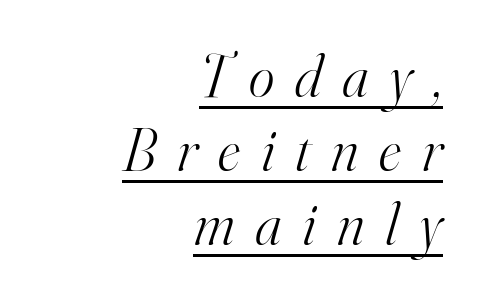
The rendering applies a slant to the glyphs. The face used here is rendered with a markedly widened letterfit. A typesetter would label this face a serif. Stems and bowls with no extra thickness — not bold.
